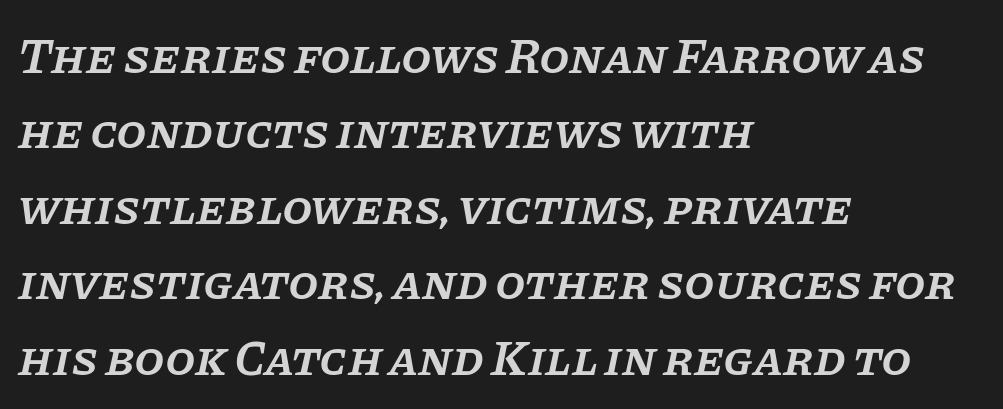
These lines are rendered in a variable-pitch font. This rendering employs a face with finishing strokes, i.e., a serif. The designer left line spacing at the default. Designer's note — italics engaged. If you drew a ruler down the left edge, every line would touch it. As a designer I'd log this as weight 600, semibold.
